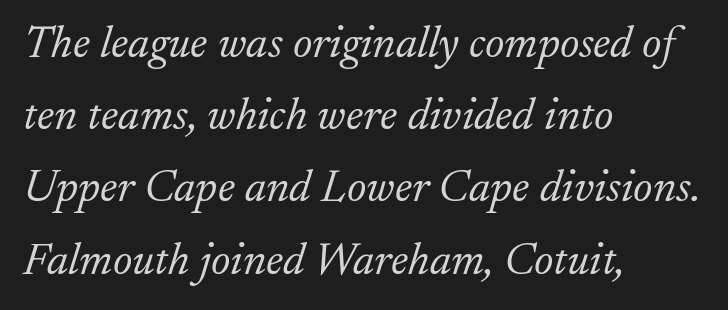
The image shows 46 px light serif type, italic (leaning right); set left-aligned, normal line spacing (1.57x), normal letter spacing, not underlined; low stroke contrast and a small x-height.
